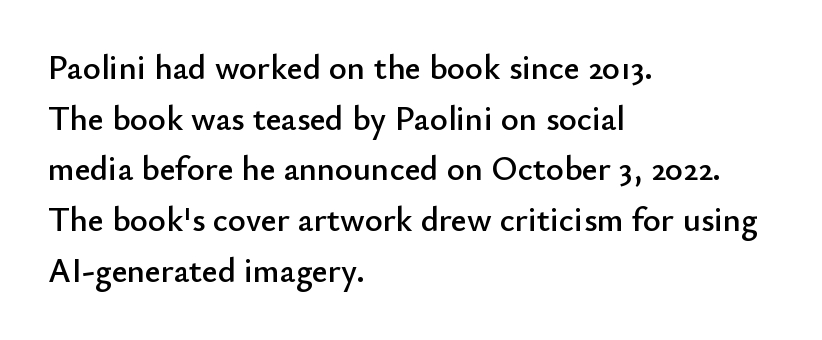
Q: Is the text italic (slanted)? A: No, it is upright.
Q: Is the typeface a serif or a sans-serif typeface? A: Sans-serif.
Q: Is the text underlined? A: No.
Q: How is the paragraph aligned? A: Left-aligned.
Q: Is the spacing between letters normal or unusually wide? A: Normal.
Q: Is the spacing between lines tight, normal or loose? A: Normal.
Q: Width (condensed, normal, or wide)? A: Normal.
Q: Stroke contrast? A: Low.
Q: x-height? A: Small.
Q: Monospaced? A: No.
